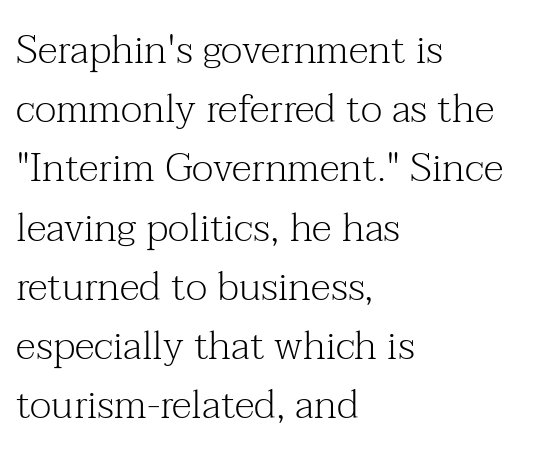
The vertical gap from one line to the next is medium. These lines were composed using upright roman letters. Glyph-to-glyph distance matches everyday printed text. Unbolded letterforms with no extra heft.
